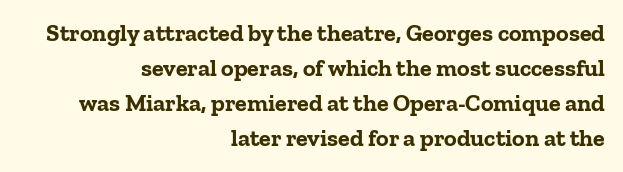
{"italic": "no", "bold": "yes", "underline": "no", "align": "right", "line_spacing": "normal", "line_spacing_ratio": 1.46, "letter_spacing": "normal", "letter_spacing_em": 0.0, "glyph_px": 24}
